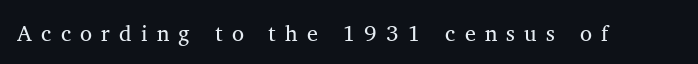
Q: Is the text bold? A: No.
Q: Is the text italic (slanted)? A: No, it is upright.
Q: Is the text underlined? A: No.
Q: Is the spacing between letters normal or unusually wide? A: Unusually wide.
